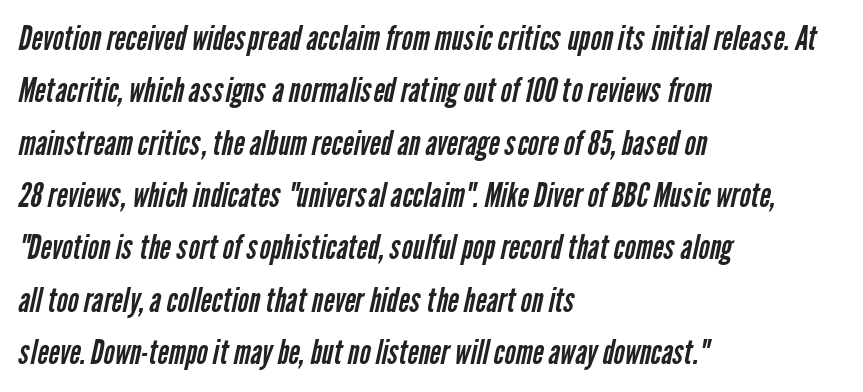
{"serif": "no", "bold": "no", "weight": "regular", "width": "condensed", "stroke_contrast": "low", "x_height": "medium", "monospaced": "no", "underline": "no", "align": "left", "line_spacing": "normal", "line_spacing_ratio": 1.54, "letter_spacing": "normal", "letter_spacing_em": 0.0, "glyph_px": 34}
